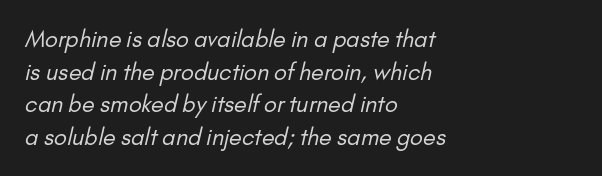
The image shows 23 px text type; set left-aligned, normal line spacing (1.42x), normal letter spacing, not underlined.
